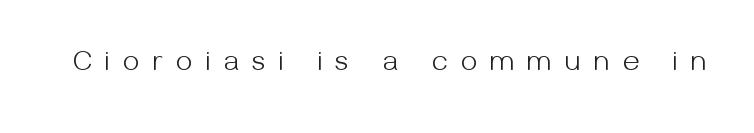
The font sits on the lighter half of the weight spectrum, regular included. Stroke terminals: plain, sans-serif. Designer's note — italics off, roman on. The glyphs are unaccompanied by any horizontal stroke below them. Inter-character spacing is expanded well beyond the font's built-in metrics.
